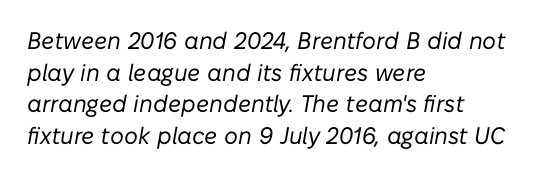
Q: Is the text bold? A: No.
Q: Is the text italic (slanted)? A: Yes, it leans right by about 10 degrees.
Q: Is the text underlined? A: No.
Q: How is the paragraph aligned? A: Left-aligned.
Q: Is the spacing between letters normal or unusually wide? A: Normal.
Q: Is the spacing between lines tight, normal or loose? A: Normal.
